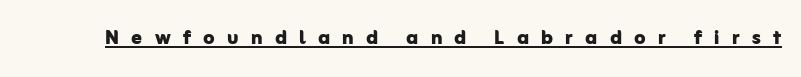
Q: Is the text bold? A: Yes.
Q: Is the text italic (slanted)? A: No, it is upright.
Q: Is the text underlined? A: Yes.
Q: Is the spacing between letters normal or unusually wide? A: Unusually wide.
